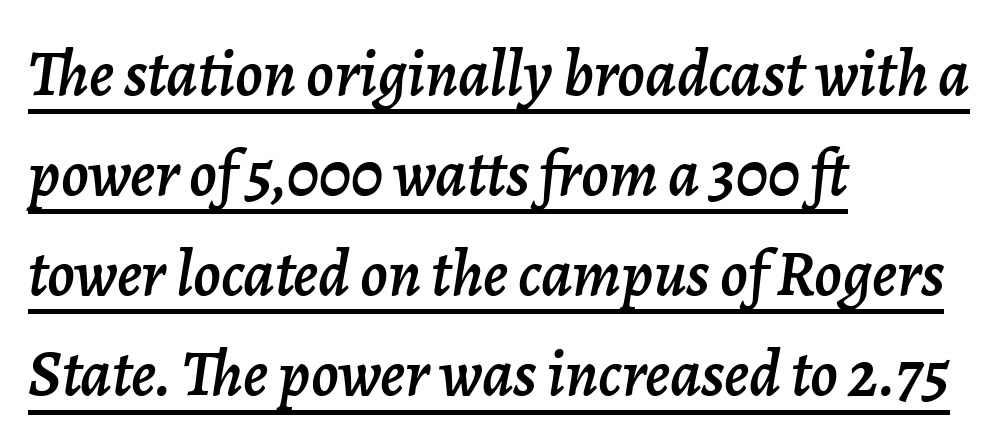
{"italic": "yes", "lean": "right", "slant_degrees": 7, "width": "normal", "stroke_contrast": "low", "x_height": "medium", "monospaced": "no", "underline": "yes", "align": "left", "line_spacing": "normal", "line_spacing_ratio": 1.54, "letter_spacing": "normal", "letter_spacing_em": 0.0, "glyph_px": 65}
